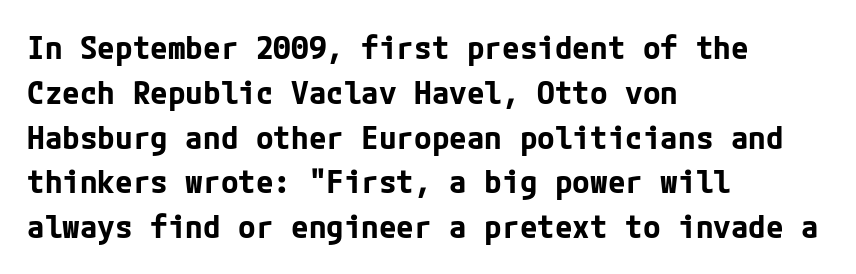
{"serif": "no", "italic": "no", "bold": "yes", "weight": "bold", "width": "normal", "stroke_contrast": "low", "x_height": "medium", "underline": "no", "align": "left", "line_spacing": "normal", "line_spacing_ratio": 1.4, "letter_spacing": "normal", "letter_spacing_em": 0.0, "glyph_px": 32}
